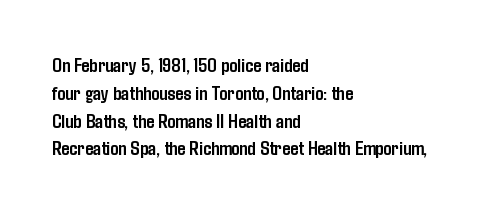
Q: Is the text bold? A: Yes.
Q: Is the text italic (slanted)? A: No, it is upright.
Q: Is the text underlined? A: No.
Q: How is the paragraph aligned? A: Left-aligned.
Q: Is the spacing between letters normal or unusually wide? A: Normal.
Q: Is the spacing between lines tight, normal or loose? A: Normal.
